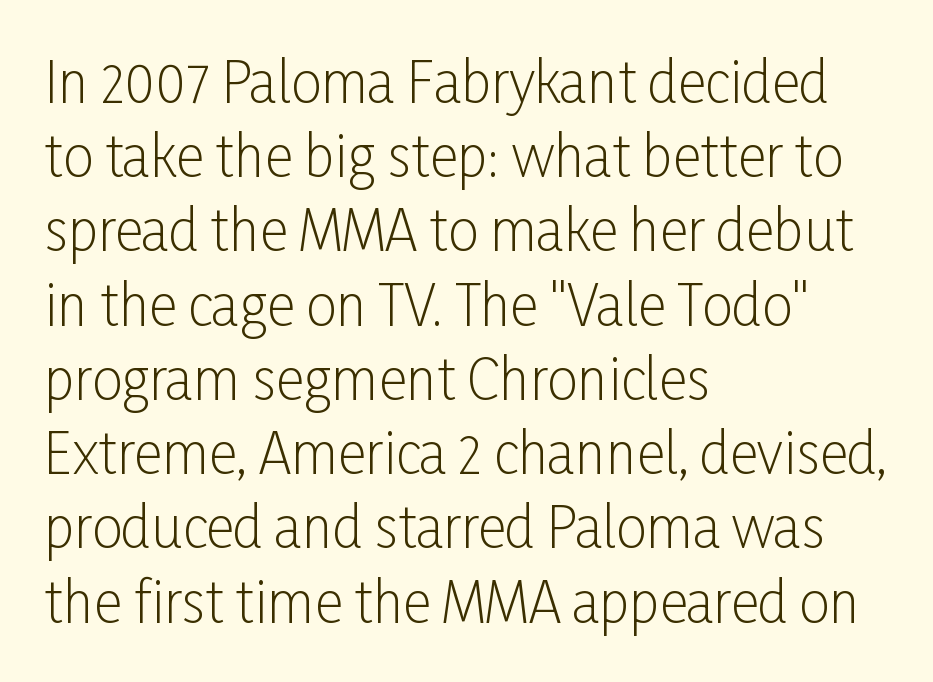
Think of a printed novel: that variable character pitch is what you see here. The face used here is rendered with its standard letterfit. This is sans-serif lettering, the kind often seen on screens and signage. Leading: standard. Which margin do the lines hug? The left one — the right edge is uneven. The words here are not underlined.
